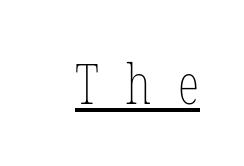
Q: Is the text bold? A: No.
Q: Is the text italic (slanted)? A: No, it is upright.
Q: Is the text underlined? A: Yes.
Q: Is the spacing between letters normal or unusually wide? A: Unusually wide.
Q: Width (condensed, normal, or wide)? A: Condensed.
Q: Stroke contrast? A: Low.
Q: x-height? A: Medium.
Q: Monospaced? A: No.
